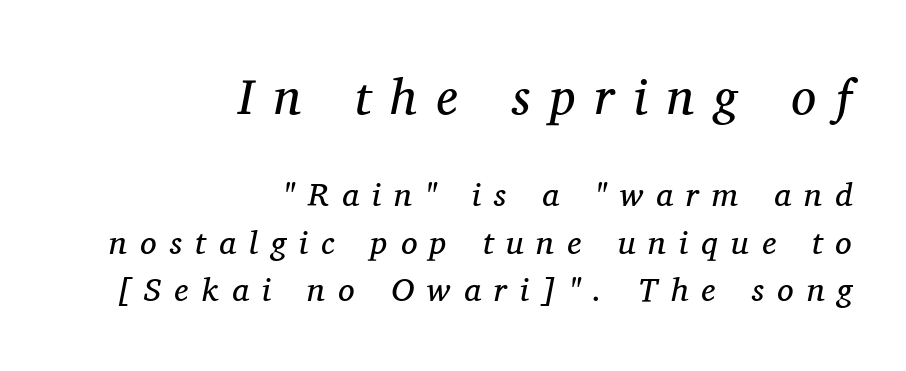
The image shows 50 px regular-weight serif type, italic (leaning right); set right-aligned, normal line spacing (1.44x), unusually wide letter spacing (+0.4 em), not underlined; the first (top) block is 1.52x larger; medium stroke contrast and a medium x-height.
